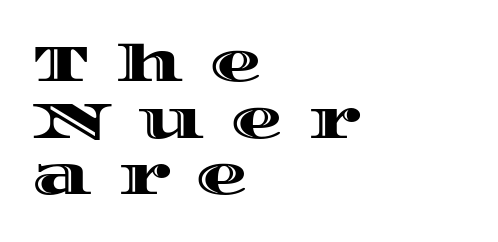
Q: Is the text italic (slanted)? A: No, it is upright.
Q: Is the text underlined? A: No.
Q: How is the paragraph aligned? A: Left-aligned.
Q: Is the spacing between letters normal or unusually wide? A: Unusually wide.
Q: Is the spacing between lines tight, normal or loose? A: Tight.
Q: Width (condensed, normal, or wide)? A: Wide.
Q: x-height? A: Large.
Q: Monospaced? A: No.
